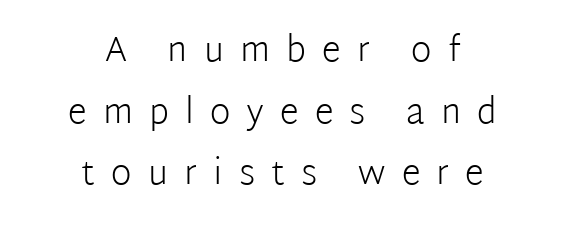
The strokes carry an ordinary text weight at most. Is this a fixed-width face? No — the glyphs have proportional, varying widths. Every stem runs plumb, perpendicular to the baseline. Rule under the text: the space is simply empty. The compositor balanced each line on the midline. A typesetter would call this heavily tracked-out type.
